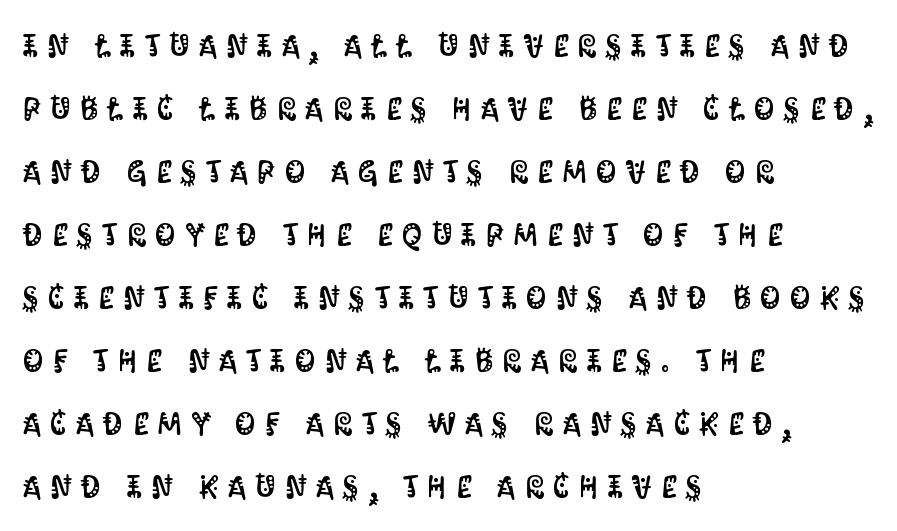
Nope, not italic — everything's standing straight. The vertical gap from one line to the next is large. Letterform terminals end flat and unadorned throughout the passage. Loose tracking; the words dissolve into strings of separated letters. In CSS terms this would be text-align: left.
